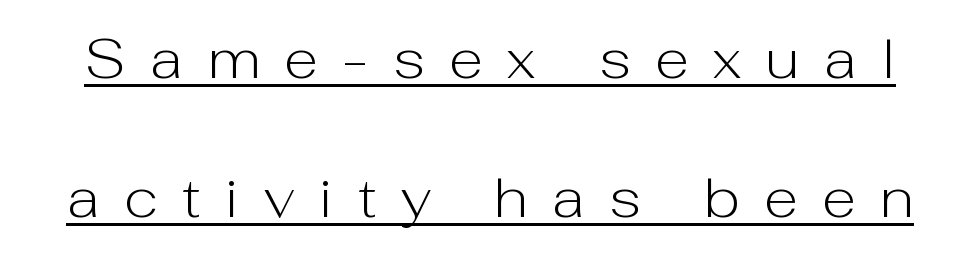
{"serif": "no", "italic": "no", "bold": "no", "weight": "light", "width": "normal", "stroke_contrast": "low", "x_height": "medium", "monospaced": "no", "underline": "yes", "line_spacing": "loose", "line_spacing_ratio": 2.48, "letter_spacing": "wide", "letter_spacing_em": 0.44, "glyph_px": 56}
